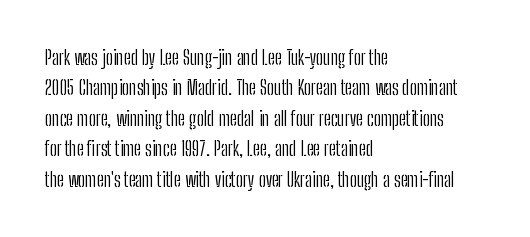
The typesetting does not lean heavy: it is not bold. Words appear dense and cohesive because spacing is normal. Every character sits straight up, as roman type does. What's the leading like? Ordinary, nothing unusual. Glance below the letters and you will spot only blank space.
